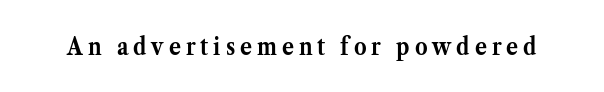
{"italic": "no", "bold": "yes", "underline": "no", "letter_spacing": "wide", "letter_spacing_em": 0.2, "glyph_px": 25}
